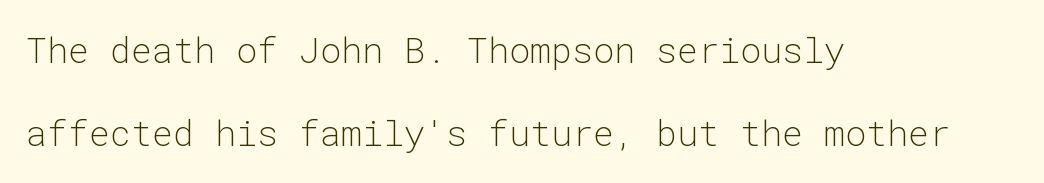
Q: Is the text bold? A: No.
Q: Is the text italic (slanted)? A: No, it is upright.
Q: Is the typeface a serif or a sans-serif typeface? A: Sans-serif.
Q: Is the text underlined? A: No.
Q: How is the paragraph aligned? A: Left-aligned.
Q: Is the spacing between letters normal or unusually wide? A: Normal.
Q: Is the spacing between lines tight, normal or loose? A: Loose.
Q: Width (condensed, normal, or wide)? A: Normal.
Q: Stroke contrast? A: Low.
Q: x-height? A: Medium.
Q: Monospaced? A: Yes.
